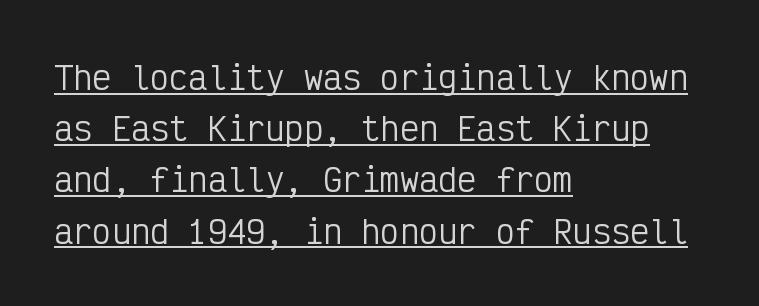
Q: Is the text bold? A: No.
Q: Is the text italic (slanted)? A: No, it is upright.
Q: Is the typeface a serif or a sans-serif typeface? A: Sans-serif.
Q: Is the text underlined? A: Yes.
Q: How is the paragraph aligned? A: Left-aligned.
Q: Is the spacing between letters normal or unusually wide? A: Normal.
Q: Is the spacing between lines tight, normal or loose? A: Normal.
Q: Width (condensed, normal, or wide)? A: Condensed.
Q: Stroke contrast? A: Low.
Q: x-height? A: Medium.
Q: Monospaced? A: Yes.
